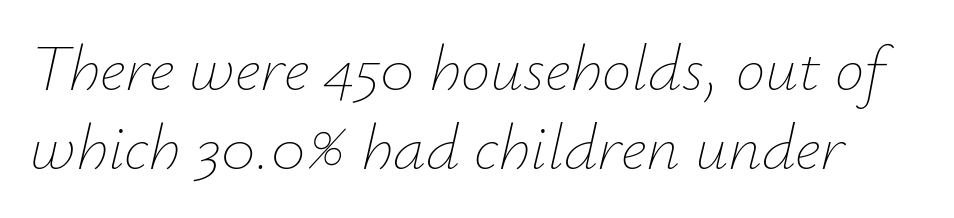
Q: Is the text bold? A: No.
Q: Is the text italic (slanted)? A: Yes, it leans right by about 12 degrees.
Q: Is the text underlined? A: No.
Q: Is the spacing between letters normal or unusually wide? A: Normal.
Q: Width (condensed, normal, or wide)? A: Normal.
Q: Stroke contrast? A: Low.
Q: x-height? A: Small.
Q: Monospaced? A: No.
